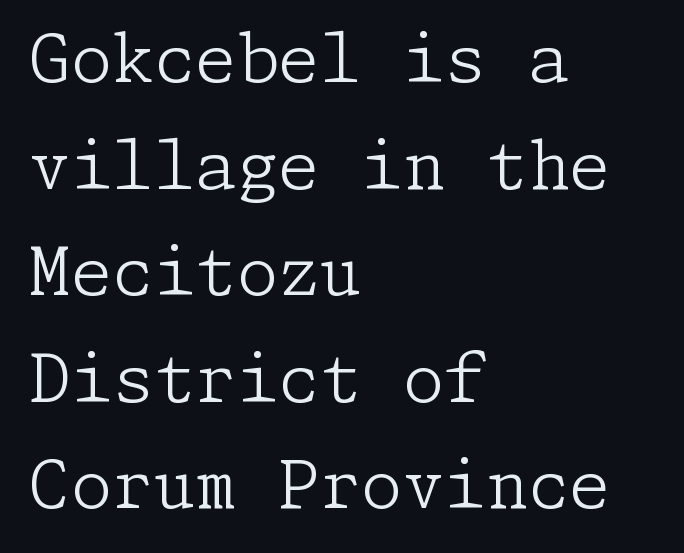
Q: Is the text bold? A: No.
Q: Is the text italic (slanted)? A: No, it is upright.
Q: Is the typeface a serif or a sans-serif typeface? A: Serif.
Q: Is the text underlined? A: No.
Q: How is the paragraph aligned? A: Left-aligned.
Q: Is the spacing between letters normal or unusually wide? A: Normal.
Q: Is the spacing between lines tight, normal or loose? A: Normal.
Q: Width (condensed, normal, or wide)? A: Normal.
Q: Stroke contrast? A: Low.
Q: x-height? A: Medium.
